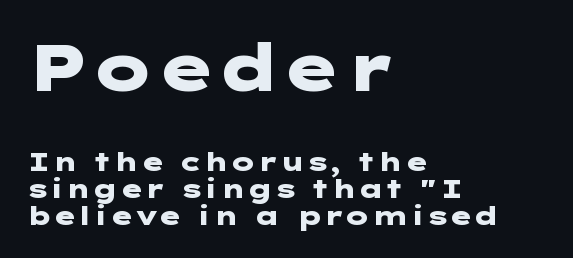
{"serif": "no", "italic": "no", "bold": "yes", "weight": "heavy", "width": "wide", "stroke_contrast": "low", "x_height": "medium", "underline": "no", "align": "left", "line_spacing": "tight", "line_spacing_ratio": 1.03, "letter_spacing": "normal", "letter_spacing_em": 0.0, "larger_block": "first", "size_ratio": 2.5, "glyph_px": 65}
